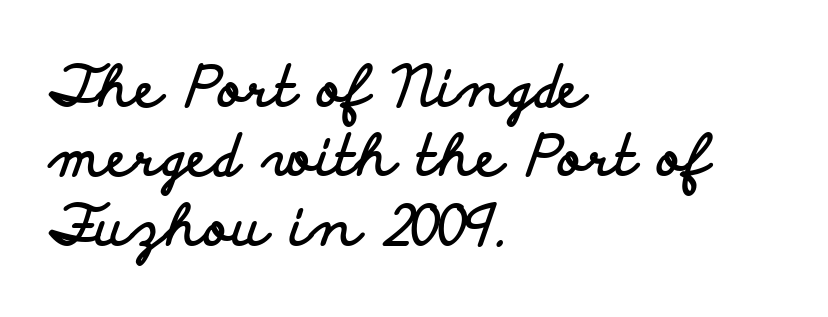
Q: Is the text bold? A: Yes.
Q: Is the text italic (slanted)? A: Yes.
Q: Is the typeface a serif or a sans-serif typeface? A: Sans-serif.
Q: Is the text underlined? A: No.
Q: How is the paragraph aligned? A: Left-aligned.
Q: Is the spacing between letters normal or unusually wide? A: Normal.
Q: Width (condensed, normal, or wide)? A: Wide.
Q: Stroke contrast? A: Low.
Q: x-height? A: Small.
Q: Monospaced? A: No.
